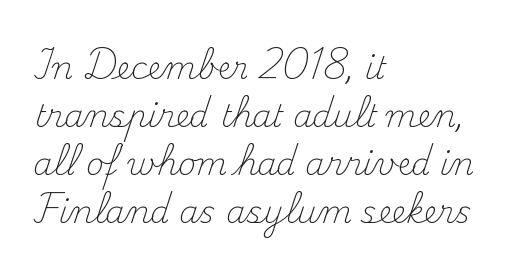
Q: Is the text bold? A: No.
Q: Is the text italic (slanted)? A: Yes.
Q: Is the typeface a serif or a sans-serif typeface? A: Serif.
Q: Is the text underlined? A: No.
Q: How is the paragraph aligned? A: Left-aligned.
Q: Is the spacing between letters normal or unusually wide? A: Normal.
Q: Is the spacing between lines tight, normal or loose? A: Normal.
Q: Width (condensed, normal, or wide)? A: Normal.
Q: Stroke contrast? A: Medium.
Q: x-height? A: Small.
Q: Monospaced? A: No.
